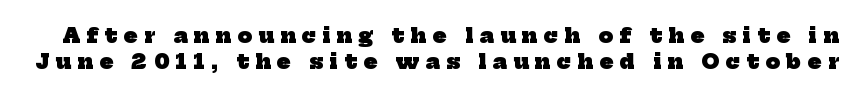
Tracking here is generous; glyphs stand well apart from one another. Bold? Absolutely — the strokes are thick and heavy. Leading matches the norm, producing a regular column. The zone under the glyphs is completely vacant.
